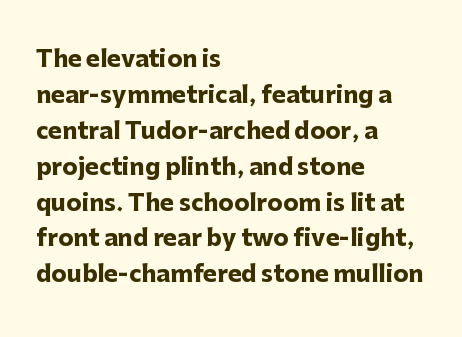
{"italic": "no", "bold": "yes", "underline": "no", "align": "left", "line_spacing": "normal", "line_spacing_ratio": 1.56, "letter_spacing": "normal", "letter_spacing_em": 0.0, "glyph_px": 23}
